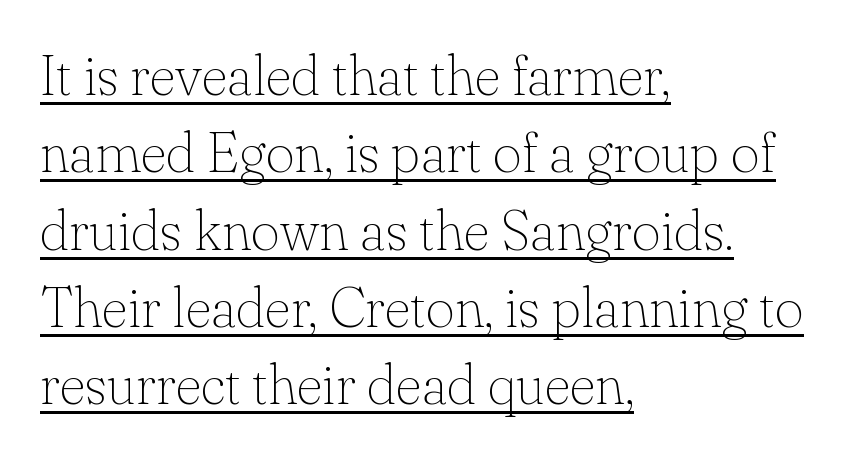
{"serif": "yes", "italic": "no", "bold": "no", "weight": "thin", "width": "normal", "stroke_contrast": "low", "x_height": "small", "monospaced": "no", "underline": "yes", "align": "left", "line_spacing": "normal", "line_spacing_ratio": 1.38, "letter_spacing": "normal", "letter_spacing_em": 0.0, "glyph_px": 56}
